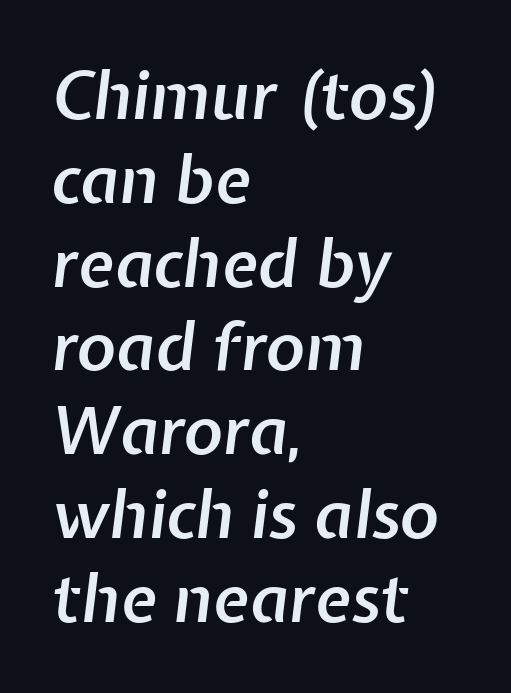
The image shows 66 px semibold type, italic (leaning right); set left-aligned, normal line spacing (1.27x), normal letter spacing, not underlined; low stroke contrast and a medium x-height.
